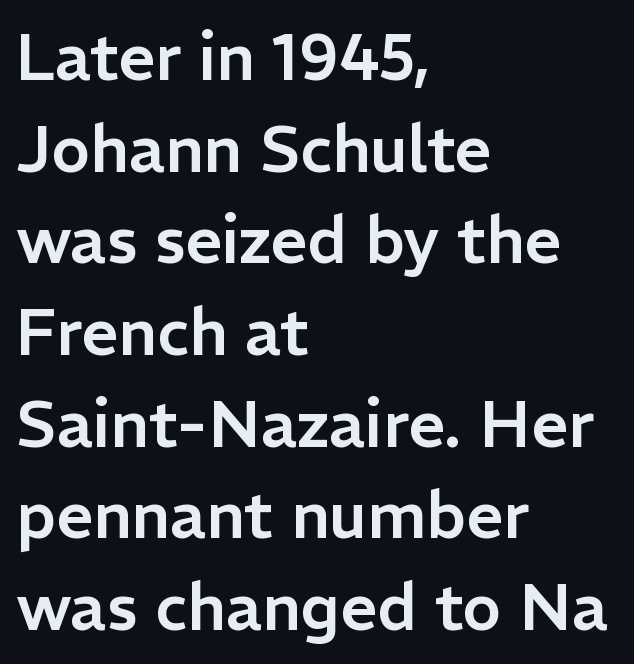
{"serif": "no", "italic": "no", "width": "normal", "stroke_contrast": "low", "x_height": "medium", "monospaced": "no", "underline": "no", "align": "left", "line_spacing": "normal", "line_spacing_ratio": 1.41, "letter_spacing": "normal", "letter_spacing_em": 0.0, "glyph_px": 65}
